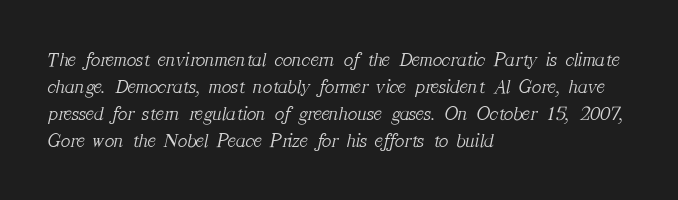
Q: Is the text bold? A: No.
Q: Is the text italic (slanted)? A: Yes, it leans right by about 12 degrees.
Q: Is the text underlined? A: No.
Q: How is the paragraph aligned? A: Left-aligned.
Q: Is the spacing between letters normal or unusually wide? A: Normal.
Q: Is the spacing between lines tight, normal or loose? A: Normal.
